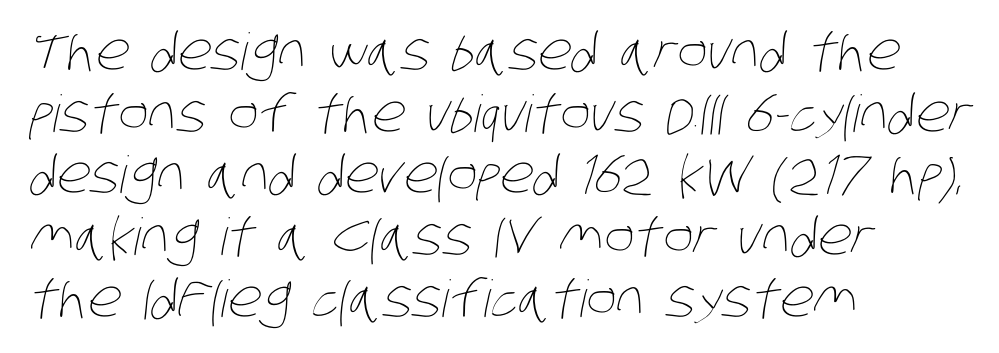
The compositor pushed each line to the left boundary. Each row of text sits above clean, open space. Think of a printed novel: that variable character pitch is what you see here. Nothing unusual about the tracking: characters are spaced as the font intends.
